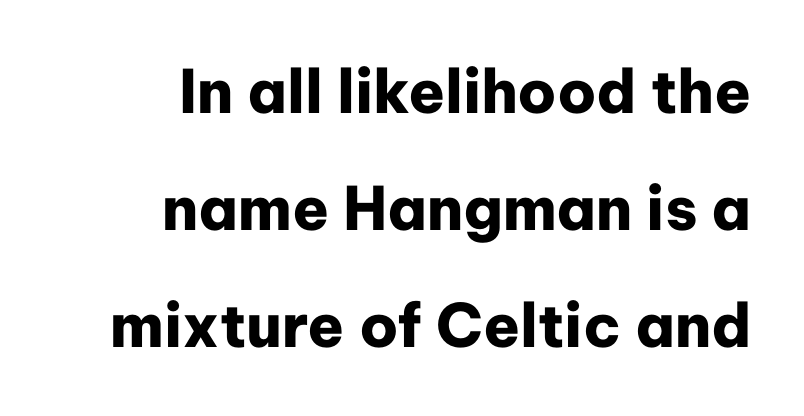
The image shows 60 px heavy sans-serif type, upright; set right-aligned, loose line spacing (1.95x), normal letter spacing, not underlined; low stroke contrast and a medium x-height.
